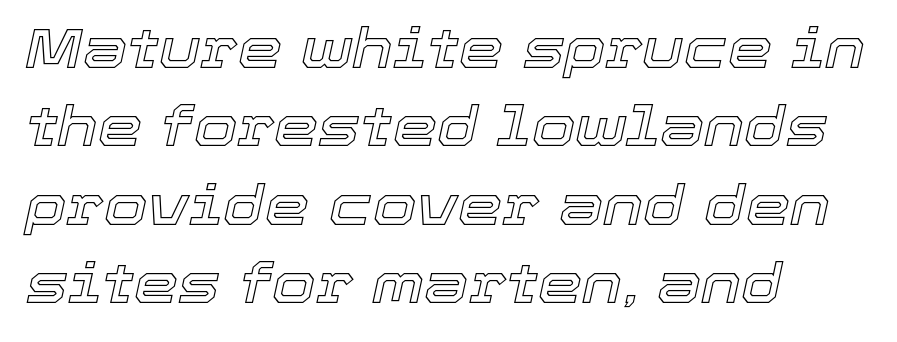
Glance below the letters and you will spot only blank space. The designer left line spacing at the default. The letters are slanted; this is an italic face. Characters follow at the spacing the type designer built in. Which margin do the lines hug? The left one — the right edge is uneven. The rendering uses natural spacing where letterforms have individual widths.
